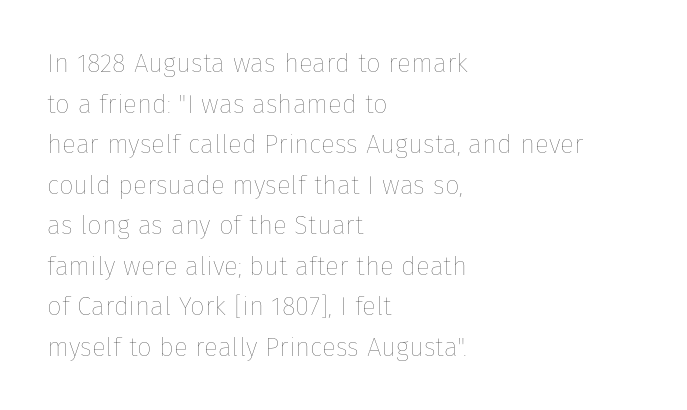
The image shows 26 px text type, upright; set left-aligned, normal line spacing (1.56x), normal letter spacing, not underlined.
